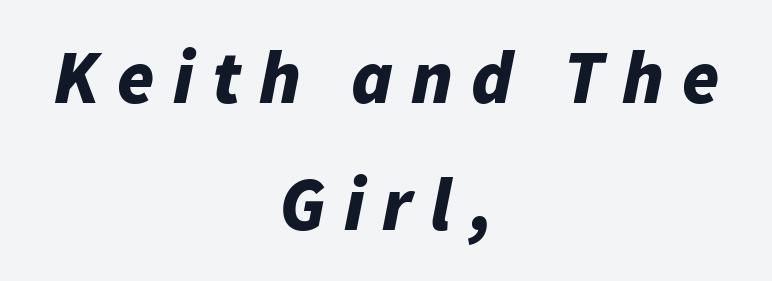
Q: Is the text bold? A: Yes.
Q: Is the text italic (slanted)? A: Yes, it leans right by about 11 degrees.
Q: Is the text underlined? A: No.
Q: How is the paragraph aligned? A: Centered.
Q: Is the spacing between letters normal or unusually wide? A: Unusually wide.
Q: Is the spacing between lines tight, normal or loose? A: Normal.
Q: Width (condensed, normal, or wide)? A: Normal.
Q: Stroke contrast? A: Low.
Q: x-height? A: Medium.
Q: Monospaced? A: No.
